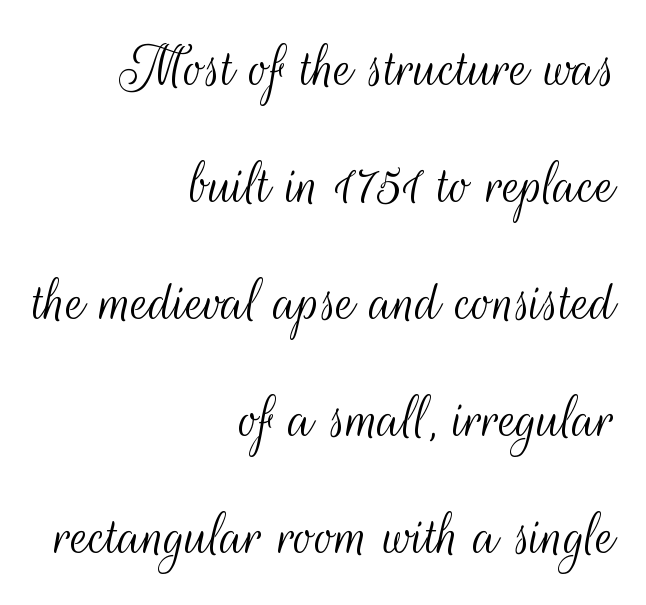
{"serif": "no", "bold": "no", "weight": "light", "width": "condensed", "stroke_contrast": "medium", "x_height": "small", "monospaced": "no", "underline": "no", "align": "right", "line_spacing_ratio": 1.8, "letter_spacing": "normal", "letter_spacing_em": 0.0, "glyph_px": 65}
